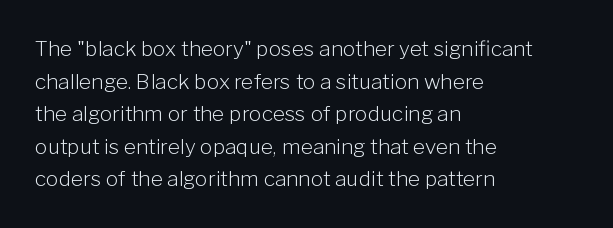
The axis of the letterforms is exactly vertical. Here the glyphs are tracked normally, forming tight word shapes. Descenders hang freely into open space. Line beginnings align vertically; line endings do not. The rows are spaced the way most documents space them.
